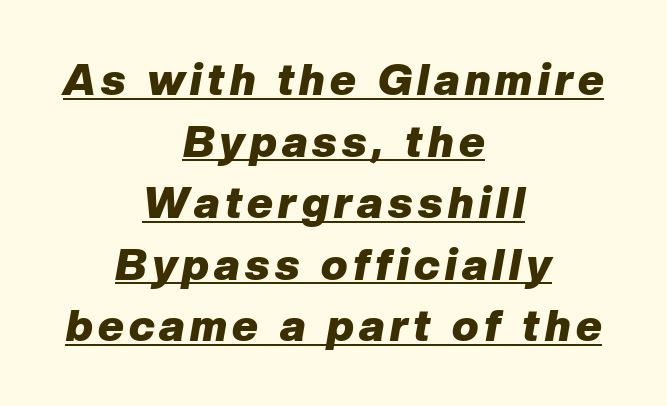
{"italic": "yes", "lean": "right", "slant_degrees": 10, "bold": "yes", "weight": "heavy", "width": "normal", "stroke_contrast": "low", "x_height": "medium", "monospaced": "no", "underline": "yes", "align": "center", "line_spacing": "normal", "line_spacing_ratio": 1.4, "glyph_px": 44}
